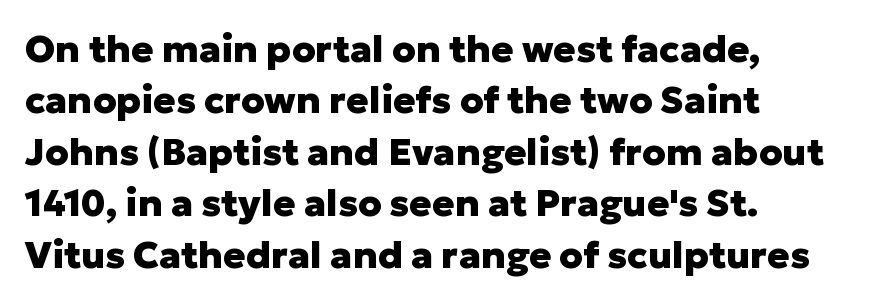
Spacing between characters is what you'd get straight out of the box. In terms of leading, this rendering sits right in the middle. Caption: multi-line text, flush left, ragged right. The type sits square on the baseline with zero lean.
